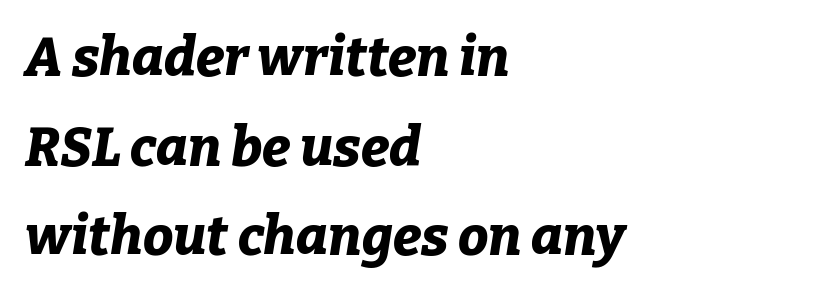
The image shows 54 px bold type, italic (leaning right); set left-aligned, normal line spacing (1.66x), normal letter spacing, not underlined; low stroke contrast and a medium x-height.
